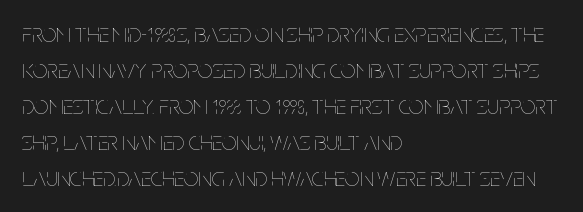
The image shows 26 px text type, upright; set left-aligned, normal line spacing (1.38x), normal letter spacing, not underlined.
